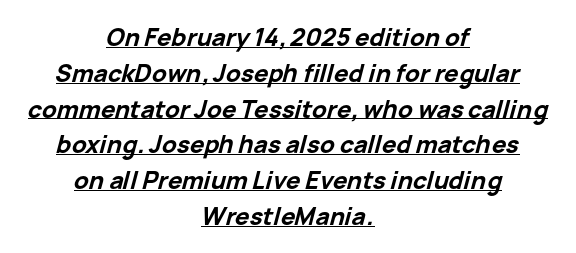
Q: Is the text bold? A: Yes.
Q: Is the text italic (slanted)? A: Yes, it leans right by about 15 degrees.
Q: Is the text underlined? A: Yes.
Q: How is the paragraph aligned? A: Centered.
Q: Is the spacing between letters normal or unusually wide? A: Normal.
Q: Is the spacing between lines tight, normal or loose? A: Normal.
